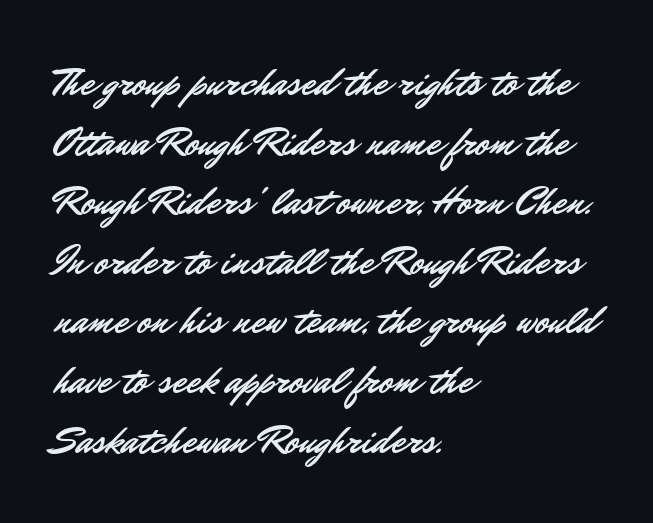
The image shows 40 px sans-serif type; set left-aligned, normal line spacing (1.49x), normal letter spacing, not underlined; low stroke contrast and a small x-height.
